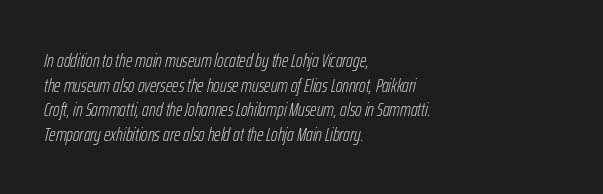
Q: Is the text bold? A: No.
Q: Is the text italic (slanted)? A: Yes, it leans right by about 12 degrees.
Q: Is the text underlined? A: No.
Q: How is the paragraph aligned? A: Left-aligned.
Q: Is the spacing between letters normal or unusually wide? A: Normal.
